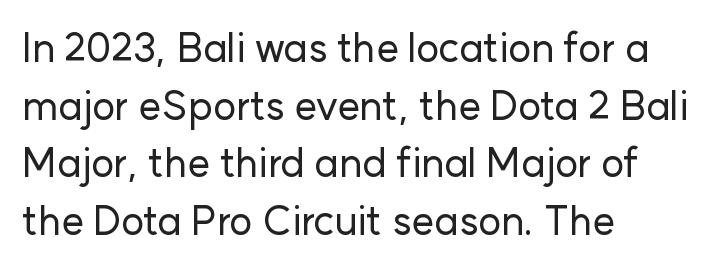
Q: Is the text italic (slanted)? A: No, it is upright.
Q: Is the typeface a serif or a sans-serif typeface? A: Sans-serif.
Q: Is the text underlined? A: No.
Q: How is the paragraph aligned? A: Left-aligned.
Q: Is the spacing between letters normal or unusually wide? A: Normal.
Q: Is the spacing between lines tight, normal or loose? A: Normal.
Q: Width (condensed, normal, or wide)? A: Normal.
Q: Stroke contrast? A: Low.
Q: x-height? A: Medium.
Q: Monospaced? A: No.
